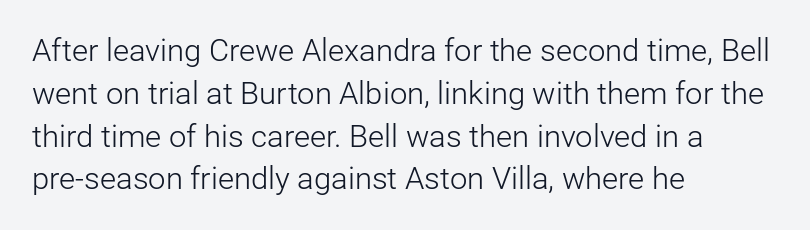
The image shows 31 px light sans-serif type, upright; set left-aligned, normal line spacing (1.38x), normal letter spacing, not underlined; low stroke contrast and a medium x-height.
